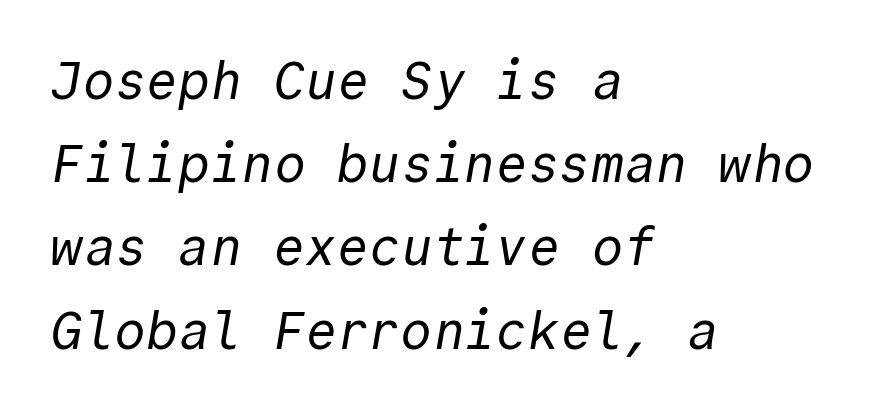
{"serif": "no", "bold": "no", "weight": "regular", "width": "normal", "x_height": "medium", "monospaced": "yes", "underline": "no", "align": "left", "line_spacing": "normal", "line_spacing_ratio": 1.57, "letter_spacing": "normal", "letter_spacing_em": 0.0, "glyph_px": 53}
